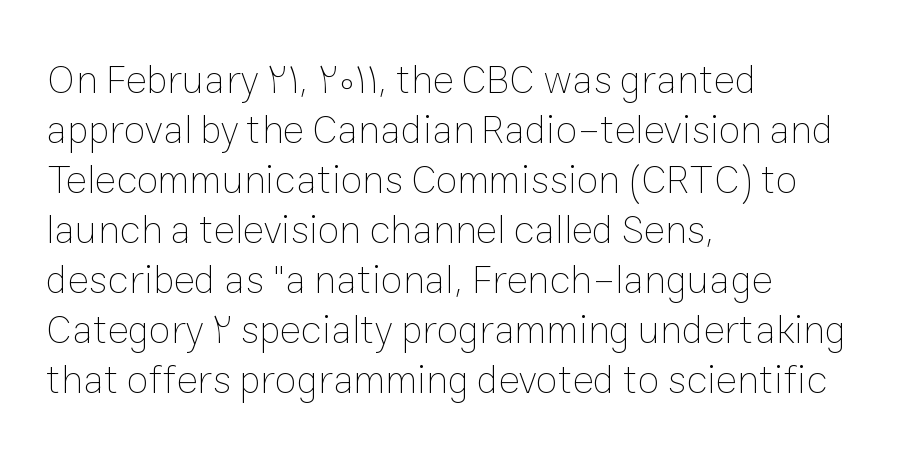
{"italic": "no", "bold": "no", "weight": "thin", "width": "normal", "stroke_contrast": "low", "x_height": "medium", "monospaced": "no", "underline": "no", "align": "left", "line_spacing": "normal", "line_spacing_ratio": 1.25, "letter_spacing": "normal", "letter_spacing_em": 0.0, "glyph_px": 40}
